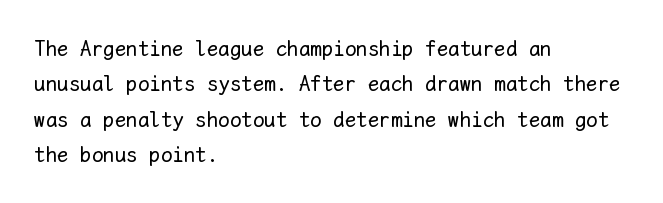
The face looks like a standard text weight, possibly lighter. Vertical strokes here are truly vertical. These lines keep a tight, regular rhythm from letter to letter. Leading matches the norm, producing a regular column. Left-aligned paragraph, ragged on the right. The space directly below the letters is spotless.
